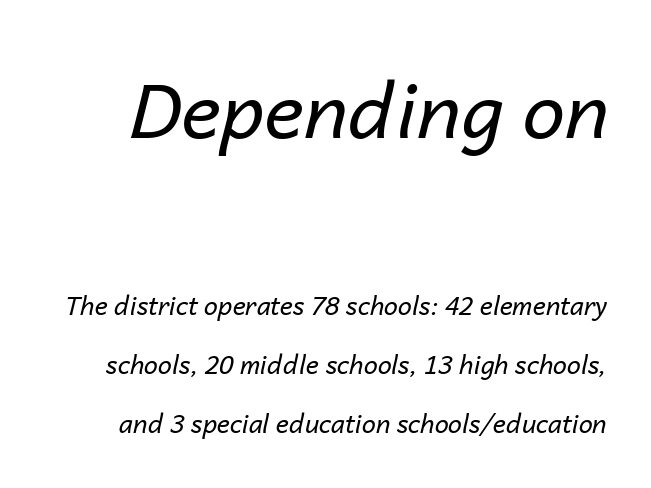
The image shows 76 px regular-weight type, italic (leaning right); set loose line spacing (2.35x), normal letter spacing, not underlined; the first (top) block is 3.04x larger; low stroke contrast and a medium x-height.
